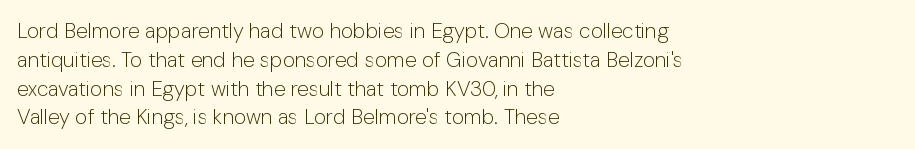
{"italic": "no", "bold": "no", "underline": "no", "align": "left", "line_spacing": "normal", "line_spacing_ratio": 1.37, "letter_spacing": "normal", "letter_spacing_em": 0.0, "glyph_px": 21}
